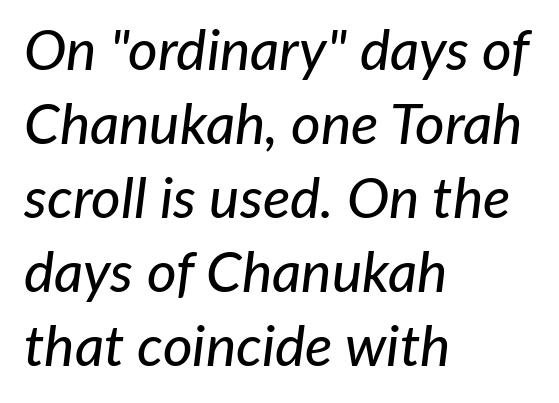
The image shows 57 px text type, italic (leaning right); set left-aligned, normal line spacing (1.3x), normal letter spacing, not underlined; low stroke contrast and a medium x-height.
